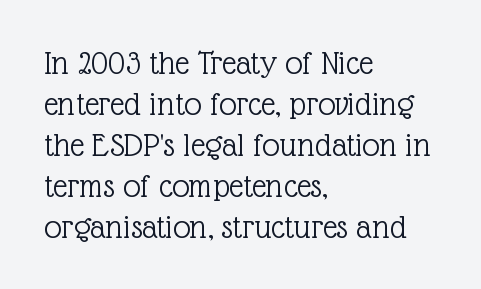
Q: Is the text bold? A: No.
Q: Is the text italic (slanted)? A: No, it is upright.
Q: Is the typeface a serif or a sans-serif typeface? A: Serif.
Q: Is the text underlined? A: No.
Q: How is the paragraph aligned? A: Left-aligned.
Q: Is the spacing between letters normal or unusually wide? A: Normal.
Q: Width (condensed, normal, or wide)? A: Normal.
Q: x-height? A: Medium.
Q: Monospaced? A: No.
